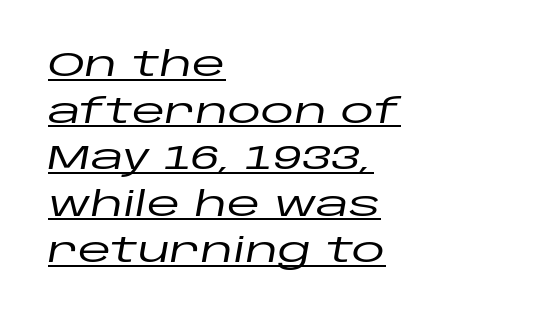
Q: Is the text italic (slanted)? A: Yes, it leans right by about 10 degrees.
Q: Is the text underlined? A: Yes.
Q: How is the paragraph aligned? A: Left-aligned.
Q: Is the spacing between letters normal or unusually wide? A: Normal.
Q: Is the spacing between lines tight, normal or loose? A: Normal.
Q: Width (condensed, normal, or wide)? A: Wide.
Q: Stroke contrast? A: Low.
Q: x-height? A: Large.
Q: Monospaced? A: No.
